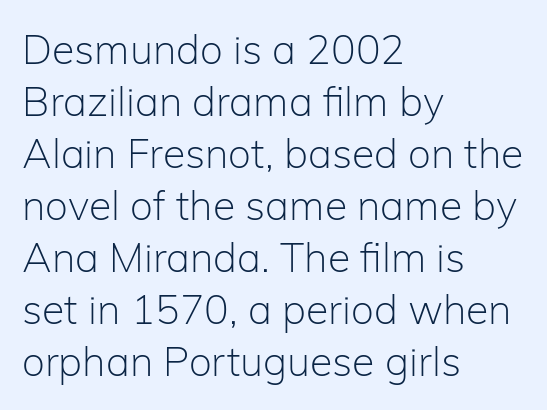
Q: Is the text bold? A: No.
Q: Is the text italic (slanted)? A: No, it is upright.
Q: Is the typeface a serif or a sans-serif typeface? A: Sans-serif.
Q: Is the text underlined? A: No.
Q: How is the paragraph aligned? A: Left-aligned.
Q: Is the spacing between letters normal or unusually wide? A: Normal.
Q: Is the spacing between lines tight, normal or loose? A: Normal.
Q: Width (condensed, normal, or wide)? A: Normal.
Q: Stroke contrast? A: Low.
Q: x-height? A: Medium.
Q: Monospaced? A: No.
